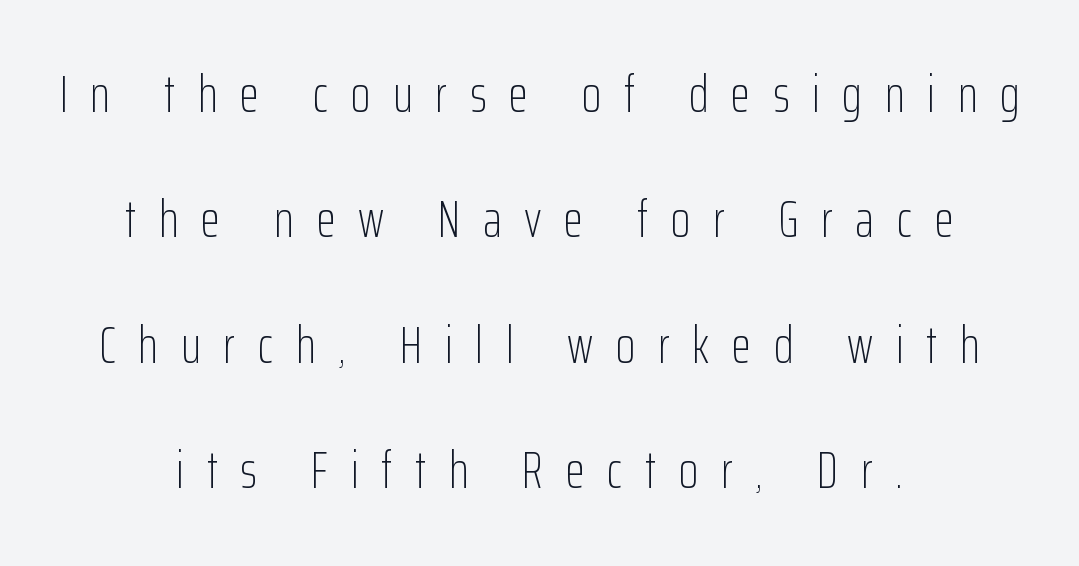
Q: Is the text bold? A: No.
Q: Is the text italic (slanted)? A: No, it is upright.
Q: Is the typeface a serif or a sans-serif typeface? A: Sans-serif.
Q: Is the text underlined? A: No.
Q: How is the paragraph aligned? A: Centered.
Q: Is the spacing between letters normal or unusually wide? A: Unusually wide.
Q: Is the spacing between lines tight, normal or loose? A: Loose.
Q: Width (condensed, normal, or wide)? A: Condensed.
Q: Stroke contrast? A: Low.
Q: x-height? A: Medium.
Q: Monospaced? A: No.
